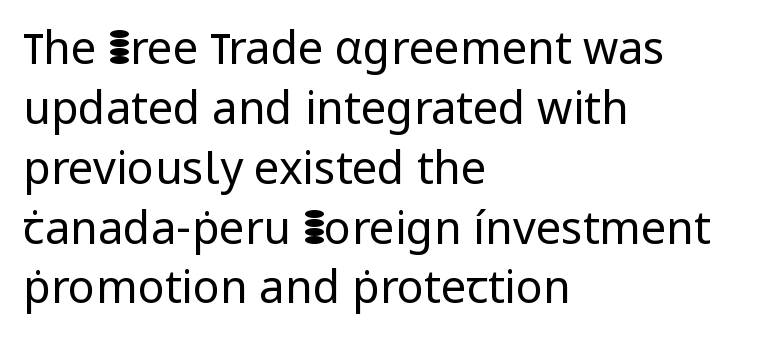
The image shows 45 px regular-weight sans-serif type, upright; set left-aligned, normal line spacing (1.33x), normal letter spacing, not underlined; low stroke contrast and a medium x-height.
